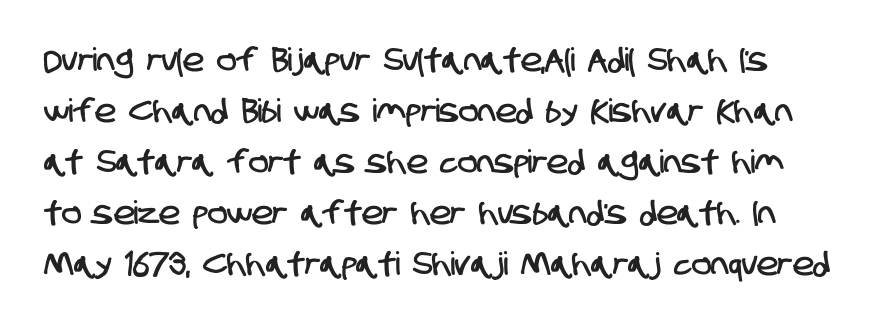
Glyph-to-glyph distance matches everyday printed text. The zone under the glyphs is completely vacant. You could not count columns in this text — the font is proportionally spaced. Line beginnings align vertically; line endings do not. Evenly set lines give the paragraph a standard silhouette. Is this a sans? Yes — the strokes have no serifs.
